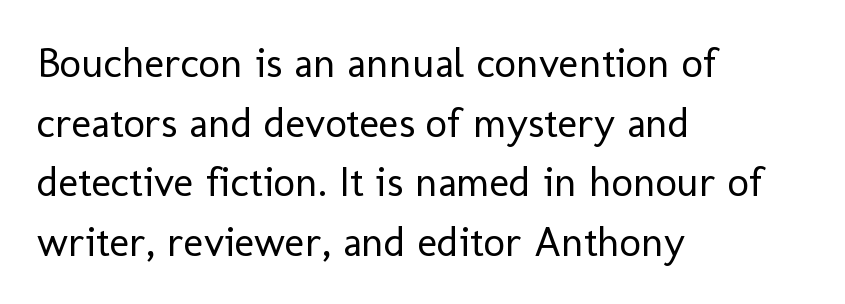
Q: Is the text bold? A: No.
Q: Is the text italic (slanted)? A: No, it is upright.
Q: Is the typeface a serif or a sans-serif typeface? A: Sans-serif.
Q: Is the text underlined? A: No.
Q: How is the paragraph aligned? A: Left-aligned.
Q: Is the spacing between letters normal or unusually wide? A: Normal.
Q: Is the spacing between lines tight, normal or loose? A: Normal.
Q: Width (condensed, normal, or wide)? A: Normal.
Q: Stroke contrast? A: Low.
Q: x-height? A: Medium.
Q: Monospaced? A: No.
